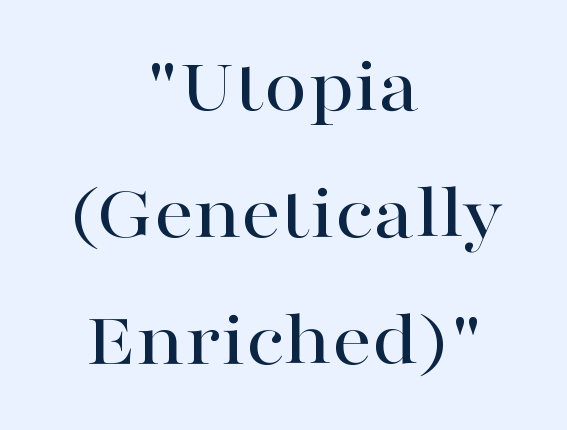
Note the varied advance widths — an 'i' is clearly narrower than an 'm'. The passage is arranged like a title page — every line centered. Check the space under the baseline: it is left empty. These lines keep a tight, regular rhythm from letter to letter. Upright lettering throughout. Yep, those are serifs on the letters.
